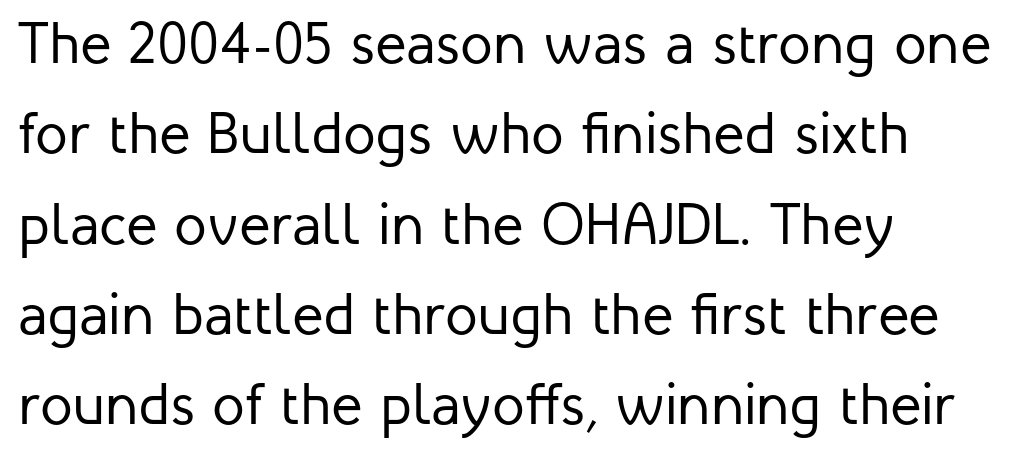
The image shows 59 px regular-weight sans-serif type, upright; set left-aligned, normal line spacing (1.53x), normal letter spacing, not underlined; low stroke contrast and a medium x-height.
